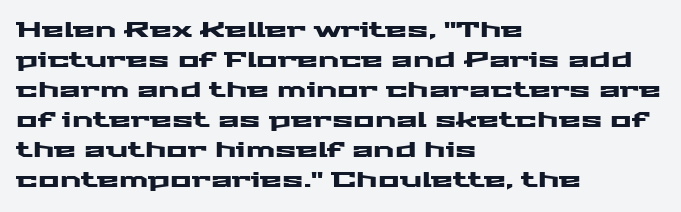
The image shows 20 px text type, upright; set left-aligned, normal line spacing (1.5x), normal letter spacing, not underlined.
